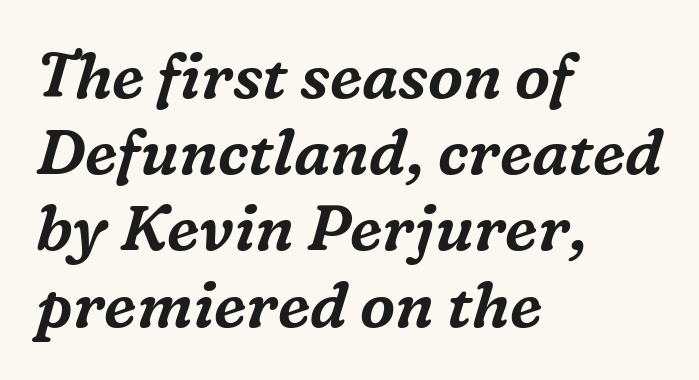
The image shows 63 px serif type, italic (leaning right); set left-aligned, line spacing 1.21x, normal letter spacing, not underlined; medium stroke contrast and a medium x-height.
